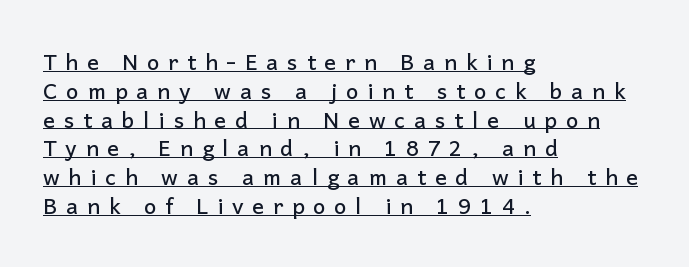
Q: Is the text italic (slanted)? A: No, it is upright.
Q: Is the text underlined? A: Yes.
Q: How is the paragraph aligned? A: Left-aligned.
Q: Is the spacing between letters normal or unusually wide? A: Unusually wide.
Q: Is the spacing between lines tight, normal or loose? A: Normal.
